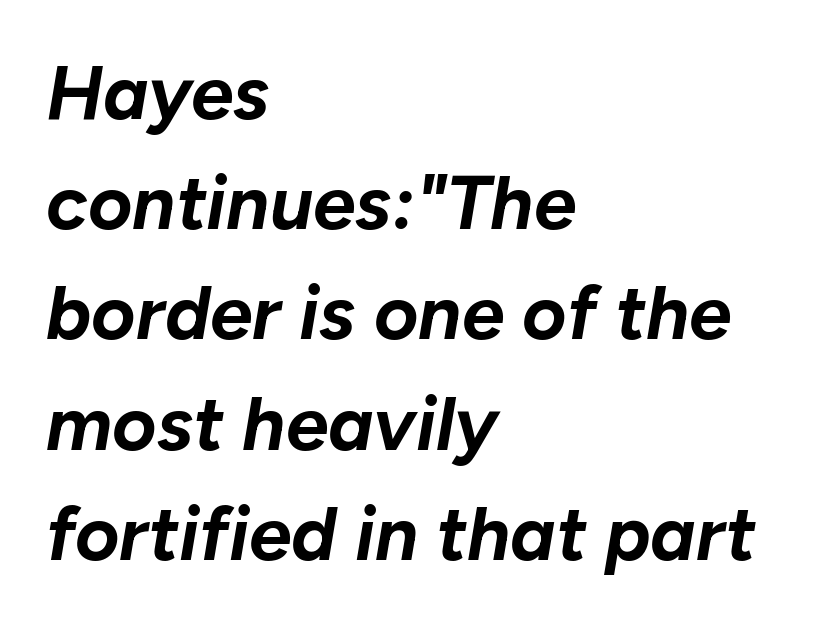
In terms of posture, this sample is oblique. Normally led — the rows are evenly, conventionally spaced. Honestly, the letter spacing is just normal — you wouldn't notice it. The letters advance in unequal steps, a hallmark of proportional type. Emphasis by weight is at full strength: bold.
